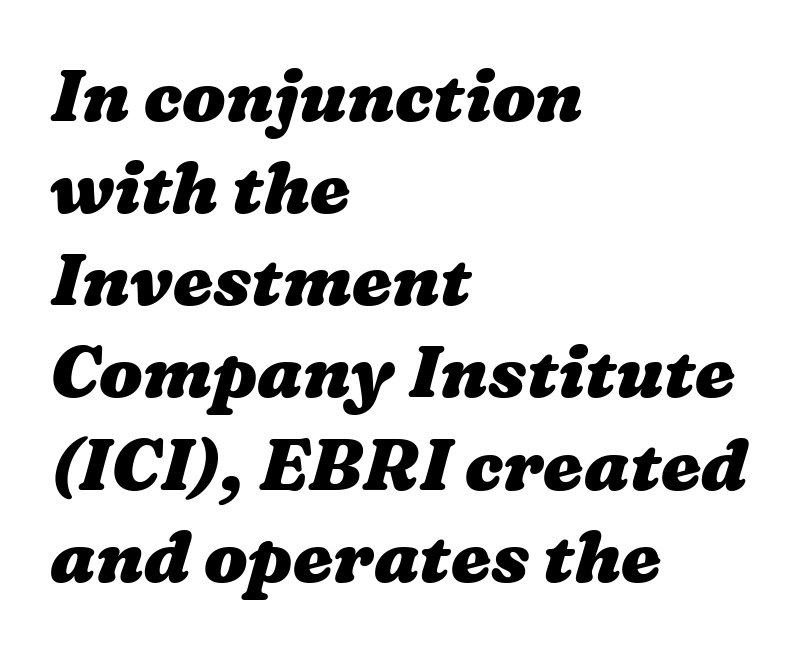
The image shows 72 px heavy, wide type; set left-aligned, normal line spacing (1.28x), normal letter spacing, not underlined; medium stroke contrast and a medium x-height.
